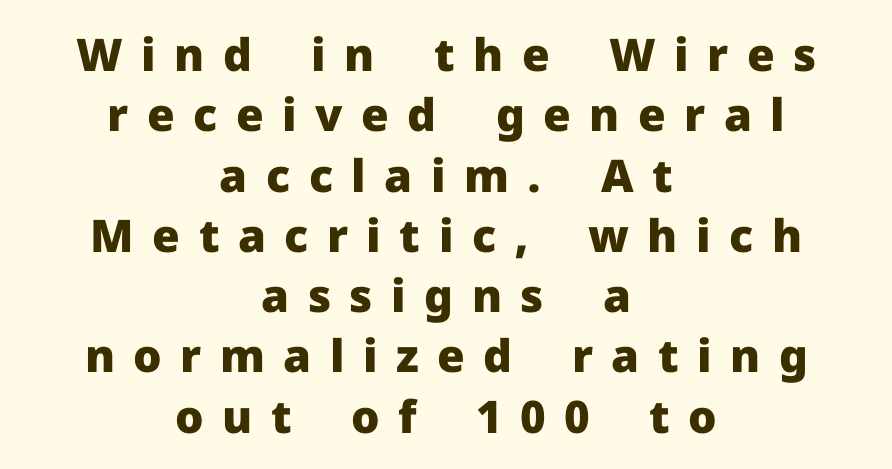
How heavy is the stroke? Heavy — this is a bold. Typographically, this falls in the sans-serif category. A typesetter would call this heavily tracked-out type. The area under the type is left untouched. Think of a printed novel: that variable character pitch is what you see here. Short and long lines alike share a common midpoint.
